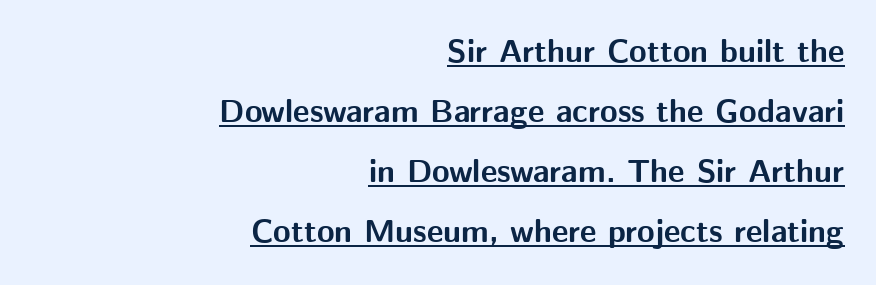
The image shows 32 px bold sans-serif type, upright; set right-aligned, line spacing 1.87x, normal letter spacing, underlined; medium stroke contrast and a medium x-height.
